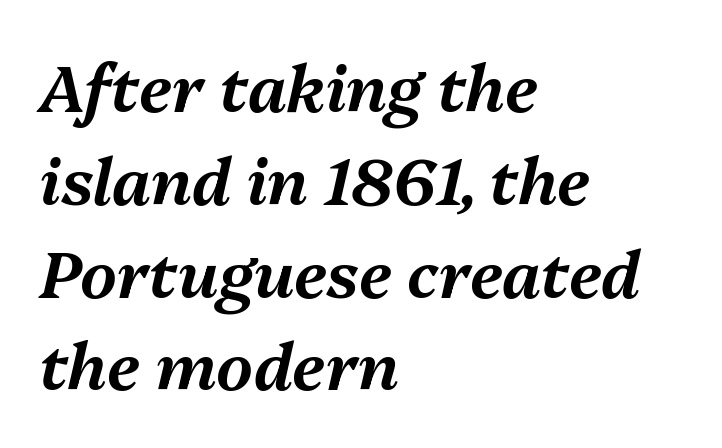
Q: Is the text italic (slanted)? A: Yes, it leans right by about 13 degrees.
Q: Is the text underlined? A: No.
Q: How is the paragraph aligned? A: Left-aligned.
Q: Is the spacing between letters normal or unusually wide? A: Normal.
Q: Is the spacing between lines tight, normal or loose? A: Normal.
Q: Width (condensed, normal, or wide)? A: Normal.
Q: Stroke contrast? A: Medium.
Q: x-height? A: Medium.
Q: Monospaced? A: No.
